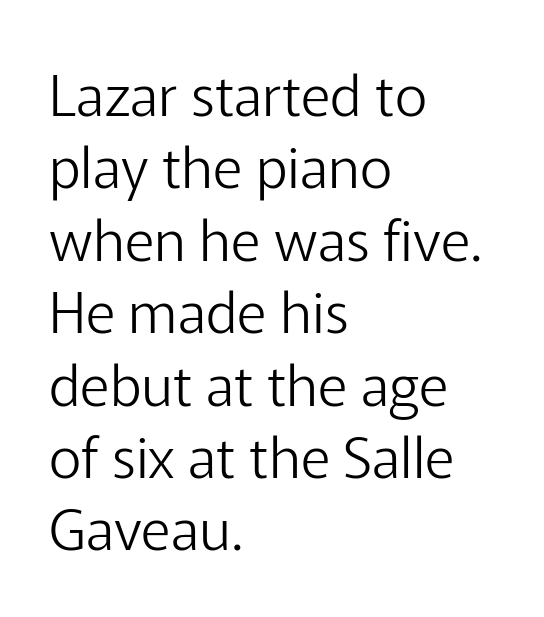
{"serif": "no", "italic": "no", "bold": "no", "weight": "light", "width": "normal", "stroke_contrast": "low", "x_height": "medium", "monospaced": "no", "underline": "no", "align": "left", "line_spacing": "normal", "line_spacing_ratio": 1.27, "letter_spacing": "normal", "letter_spacing_em": 0.0, "glyph_px": 57}
